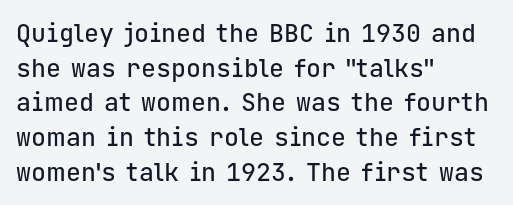
{"italic": "no", "underline": "no", "align": "left", "line_spacing": "normal", "line_spacing_ratio": 1.39, "letter_spacing": "normal", "letter_spacing_em": 0.0, "glyph_px": 25}
